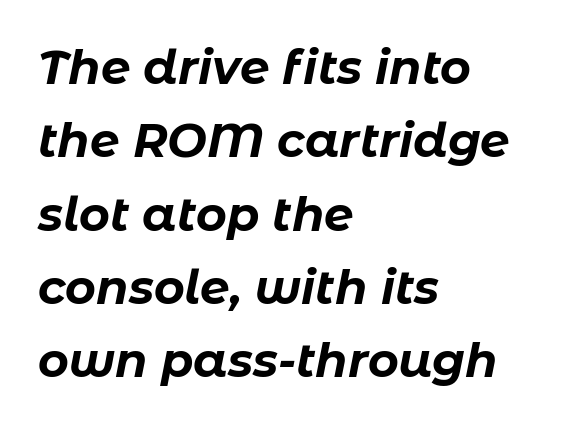
Q: Is the text bold? A: Yes.
Q: Is the text italic (slanted)? A: Yes, it leans right by about 11 degrees.
Q: Is the text underlined? A: No.
Q: How is the paragraph aligned? A: Left-aligned.
Q: Is the spacing between letters normal or unusually wide? A: Normal.
Q: Is the spacing between lines tight, normal or loose? A: Normal.
Q: Width (condensed, normal, or wide)? A: Normal.
Q: Stroke contrast? A: Low.
Q: x-height? A: Medium.
Q: Monospaced? A: No.
